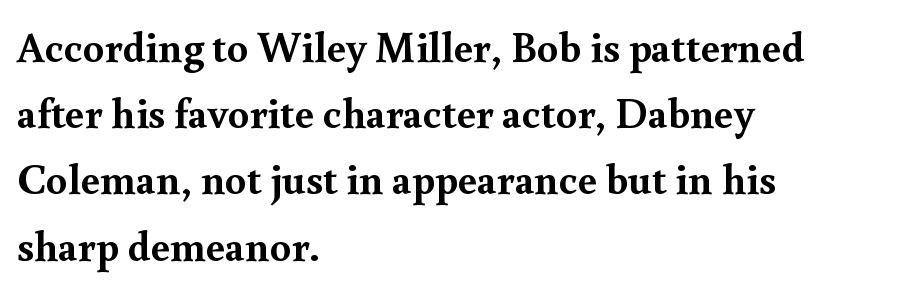
The image shows 43 px semibold serif type, upright; set left-aligned, normal line spacing (1.54x), normal letter spacing, not underlined; a small x-height.
